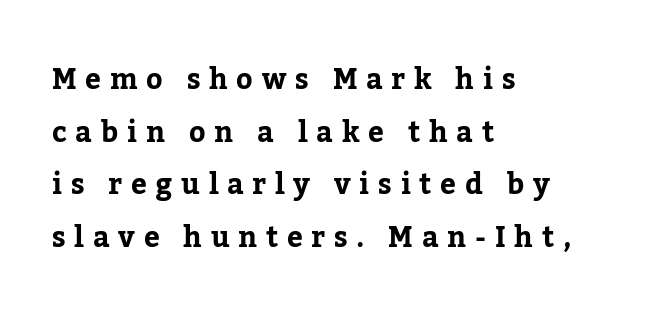
Line beginnings align vertically; line endings do not. Ordinary non-slanted type is in use. What stands out about the letter spacing? Its width — letters are far apart. Note the varied advance widths — an 'i' is clearly narrower than an 'm'.
